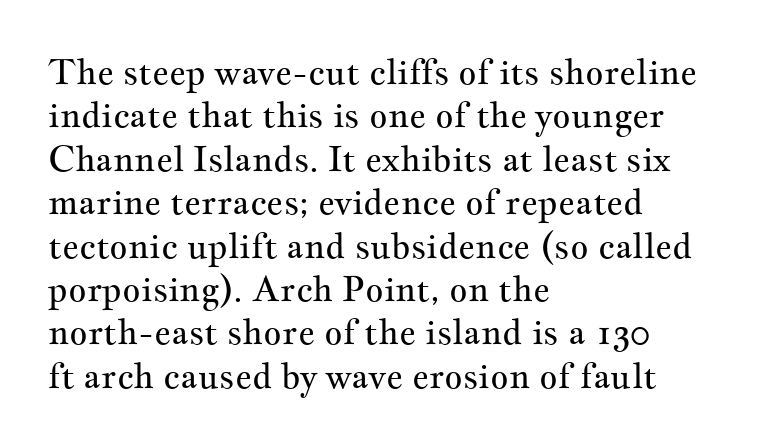
The image shows 35 px regular-weight, wide serif type, upright; set left-aligned, line spacing 1.24x, normal letter spacing, not underlined; medium stroke contrast and a small x-height.
